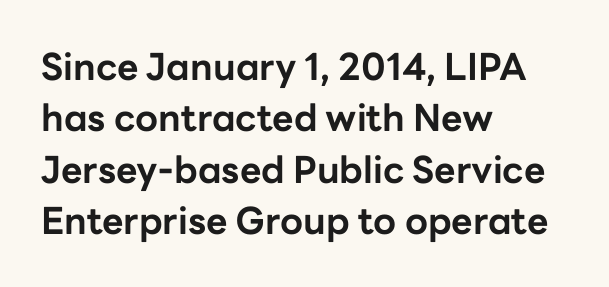
The image shows 37 px bold sans-serif type, upright; set left-aligned, normal line spacing (1.39x), normal letter spacing, not underlined; low stroke contrast and a medium x-height.
